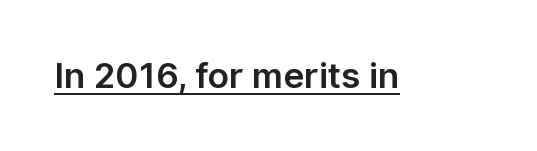
The image shows 35 px sans-serif type, upright; set normal letter spacing, underlined; low stroke contrast and a medium x-height.
